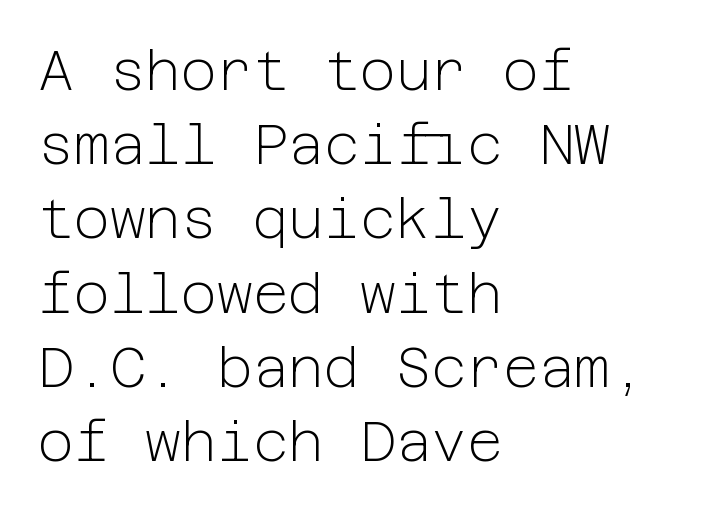
The image shows 55 px light sans-serif type, upright; set left-aligned, normal line spacing (1.35x), normal letter spacing, not underlined; low stroke contrast and a medium x-height.
